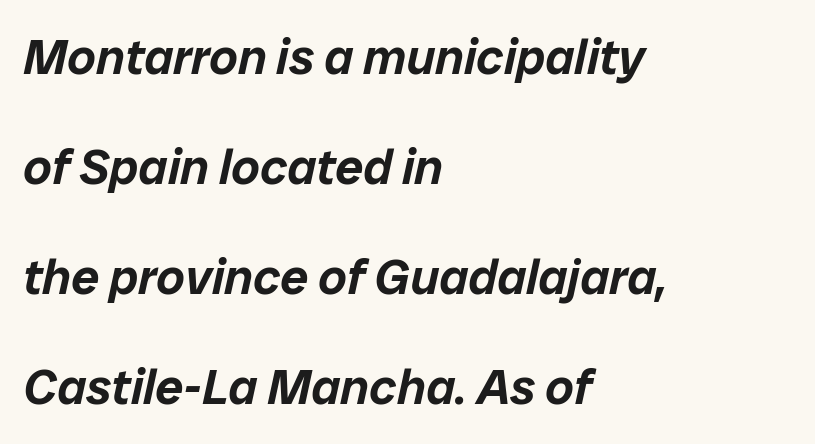
Q: Is the text italic (slanted)? A: Yes, it leans right by about 12 degrees.
Q: Is the text underlined? A: No.
Q: How is the paragraph aligned? A: Left-aligned.
Q: Is the spacing between letters normal or unusually wide? A: Normal.
Q: Is the spacing between lines tight, normal or loose? A: Loose.
Q: Width (condensed, normal, or wide)? A: Normal.
Q: Stroke contrast? A: Low.
Q: x-height? A: Medium.
Q: Monospaced? A: No.
